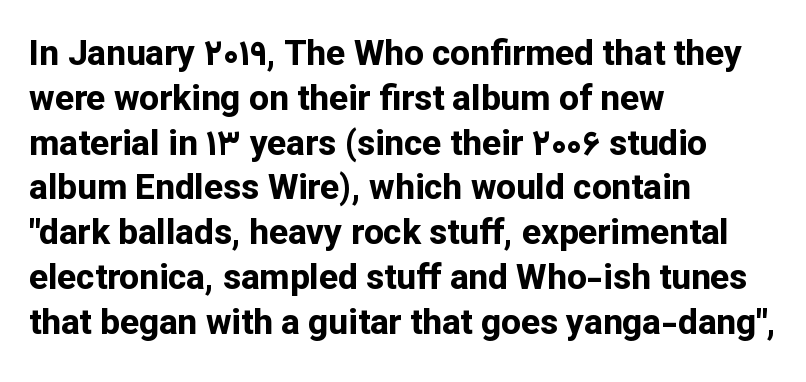
Caption: standard tracking, unaltered. Leading matches the norm, producing a regular column. Examine the stroke ends and you'll find no serifs. Notice how the passage keeps a crisp vertical edge on the left only. The glyphs are unaccompanied by any horizontal stroke below them. Notice how the stems are strictly vertical — no italics here.
